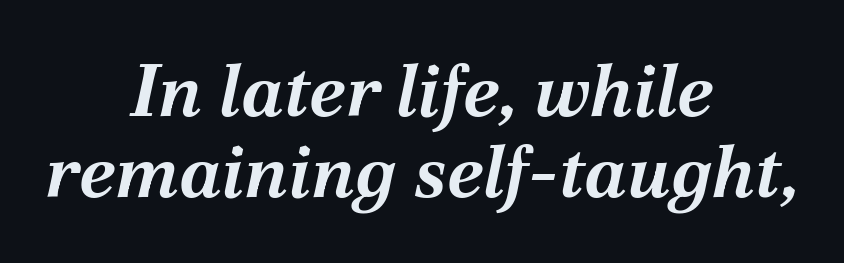
The image shows 73 px bold type, italic (leaning right); set centered, tight line spacing (1.11x), normal letter spacing, not underlined; medium stroke contrast and a medium x-height.
